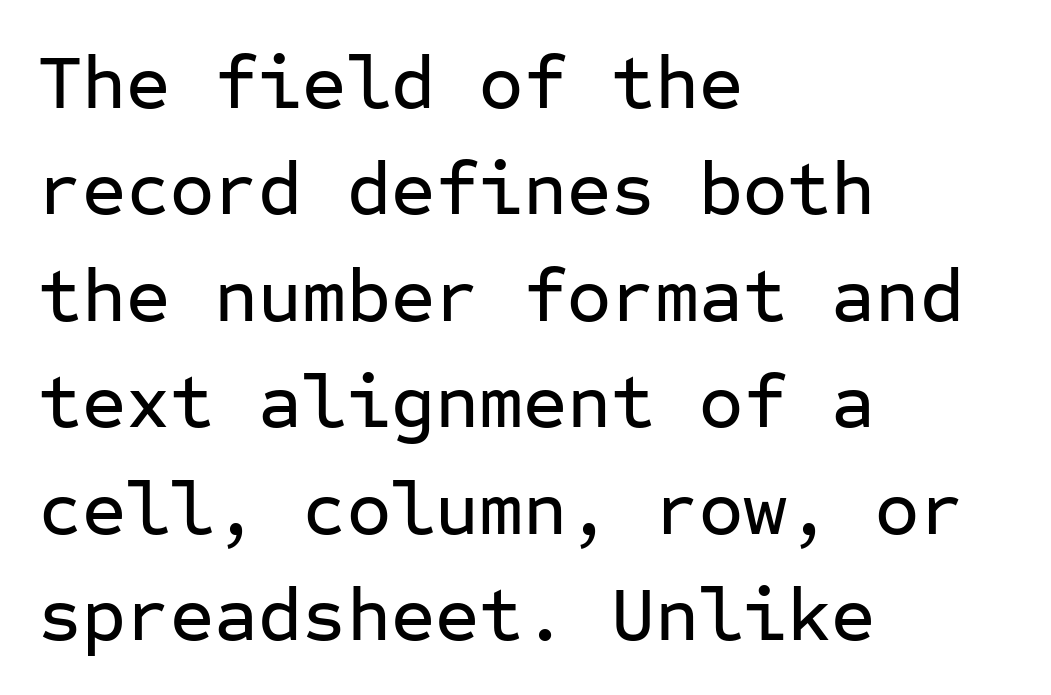
The image shows 76 px sans-serif type, upright, monospaced; set left-aligned, normal line spacing (1.4x), normal letter spacing, not underlined; low stroke contrast and a medium x-height.
